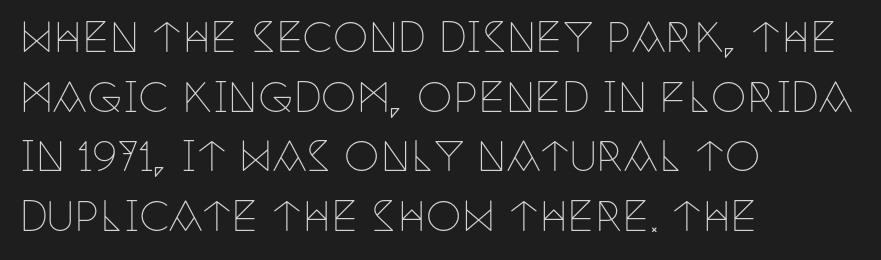
{"serif": "yes", "italic": "no", "bold": "no", "weight": "thin", "width": "condensed", "stroke_contrast": "low", "x_height": "large", "monospaced": "no", "underline": "no", "align": "left", "line_spacing": "normal", "line_spacing_ratio": 1.49, "letter_spacing": "normal", "letter_spacing_em": 0.0, "glyph_px": 40}
